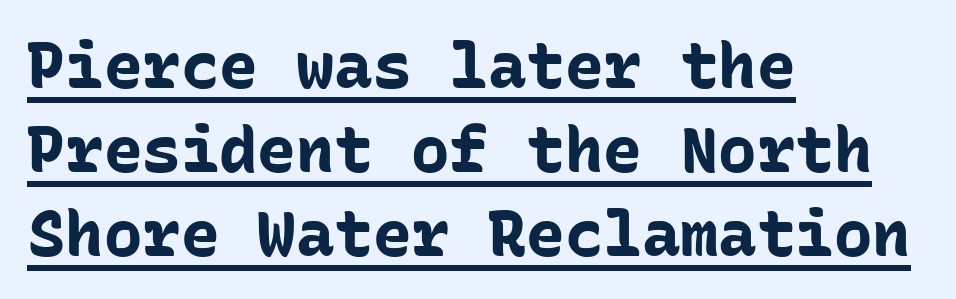
The image shows 64 px bold sans-serif type, upright, monospaced; set left-aligned, normal line spacing (1.31x), normal letter spacing, underlined; low stroke contrast and a medium x-height.
